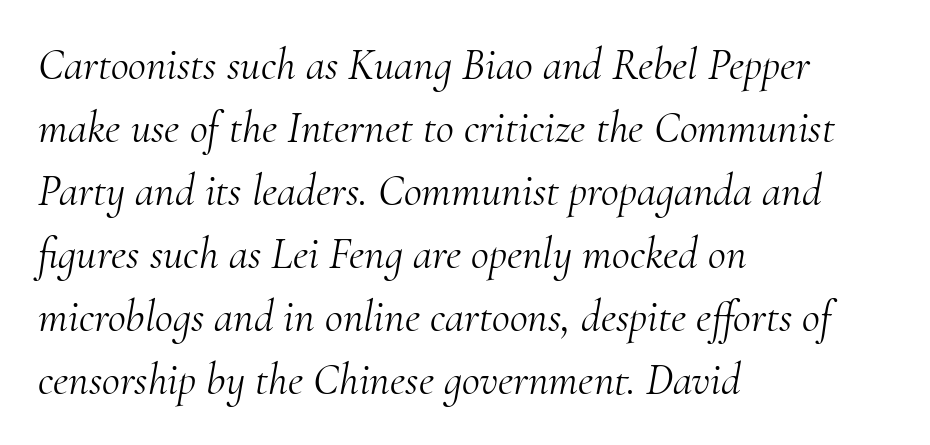
{"serif": "yes", "italic": "yes", "lean": "right", "slant_degrees": 10, "bold": "no", "weight": "light", "width": "normal", "stroke_contrast": "medium", "x_height": "small", "monospaced": "no", "underline": "no", "align": "left", "line_spacing": "normal", "line_spacing_ratio": 1.43, "letter_spacing": "normal", "letter_spacing_em": 0.0, "glyph_px": 44}
